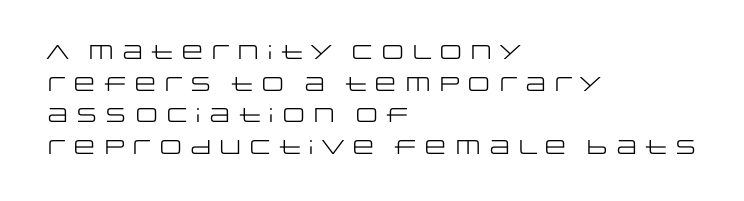
Teacher's note: observe the even left margin — that is flush-left alignment. The passage shown is not underscored anywhere. The rendering uses a moderate line-height, typical for paragraphs. Ascenders rise straight up at ninety degrees. Nobody touched the tracking dial on this one.
